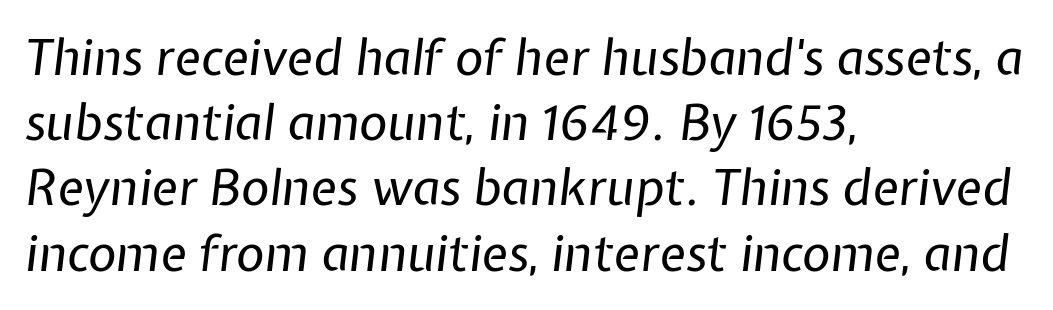
Q: Is the text bold? A: No.
Q: Is the text italic (slanted)? A: Yes, it leans right by about 7 degrees.
Q: Is the text underlined? A: No.
Q: How is the paragraph aligned? A: Left-aligned.
Q: Is the spacing between letters normal or unusually wide? A: Normal.
Q: Is the spacing between lines tight, normal or loose? A: Normal.
Q: Width (condensed, normal, or wide)? A: Normal.
Q: Stroke contrast? A: Low.
Q: x-height? A: Medium.
Q: Monospaced? A: No.
